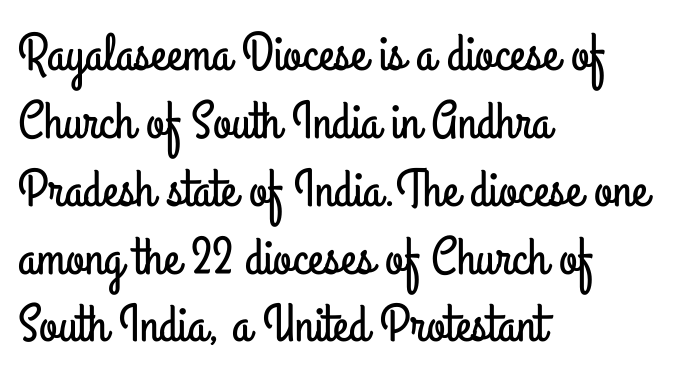
Does extra space separate the letters? No, they use regular spacing. The designer went with a sans here, leaving each stem footless. Designer's note — italics off, roman on. Where is the straight margin? On the left. Character widths vary here, with narrow letters taking less room than wide ones.
